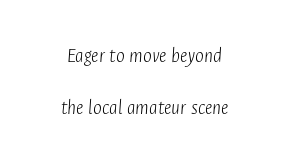
Layout note: lines centered. This rendering features lettering with no underline. Compared with typical paragraphs, the rows here are farther apart. Vertical stems look standard width or narrower in stroke.
